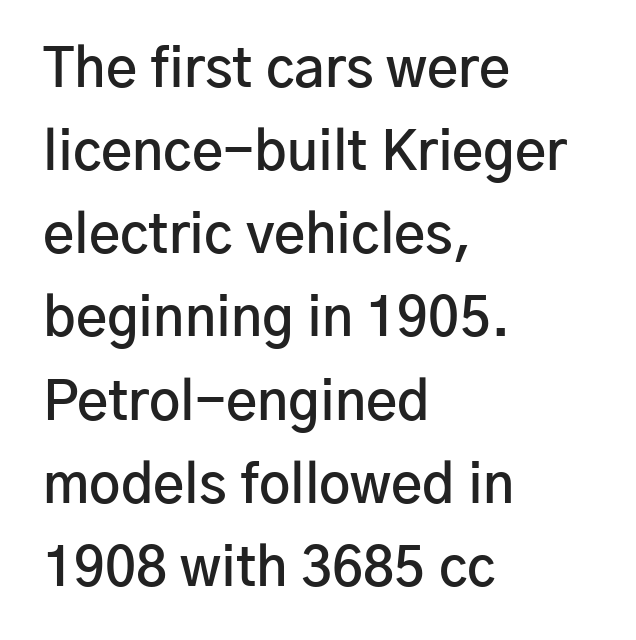
Nope, not italic — everything's standing straight. The space directly below the letters is spotless. The characters look somewhat weighty, a semibold short of true bold. These lines sit exactly where default settings would place them. These lines are rendered in a variable-pitch font.
